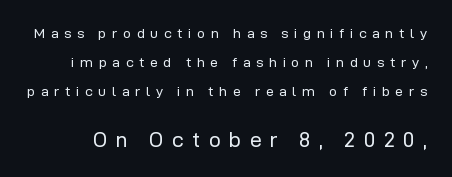
The image shows 21 px text type, upright; set loose line spacing (2.06x), unusually wide letter spacing (+0.4 em), not underlined; the second (bottom) block is 1.5x larger.
